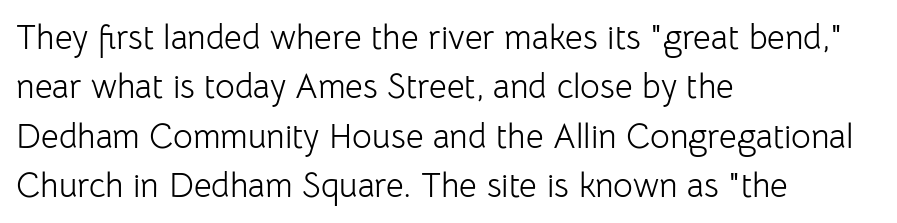
The image shows 34 px light sans-serif type, upright; set left-aligned, normal line spacing (1.45x), normal letter spacing, not underlined; low stroke contrast and a medium x-height.
